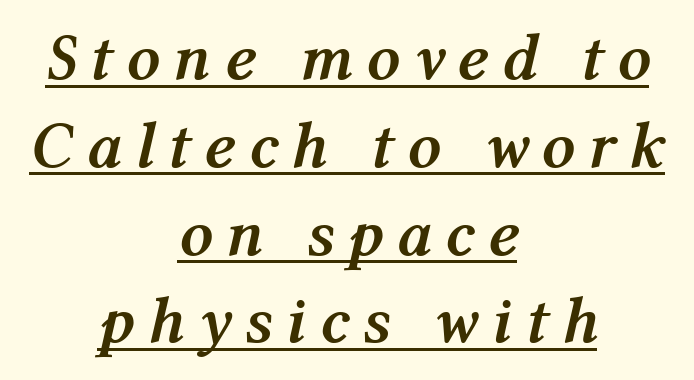
The image shows 66 px semibold type, italic (leaning right); set centered, normal line spacing (1.33x), unusually wide letter spacing (+0.2 em), underlined; medium stroke contrast and a medium x-height.
